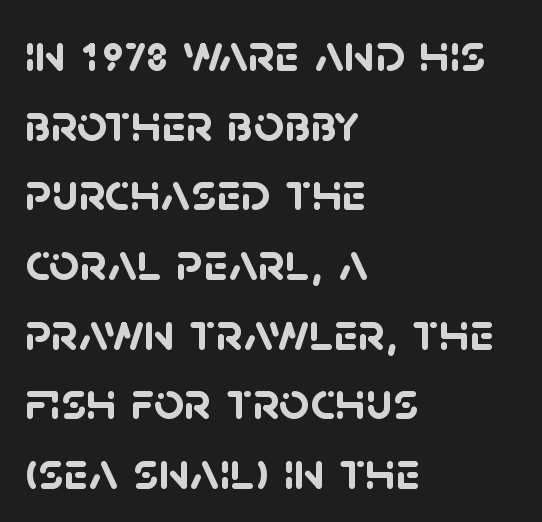
The image shows 54 px semibold sans-serif type; set left-aligned, normal line spacing (1.29x), normal letter spacing, not underlined; low stroke contrast and a large x-height.
